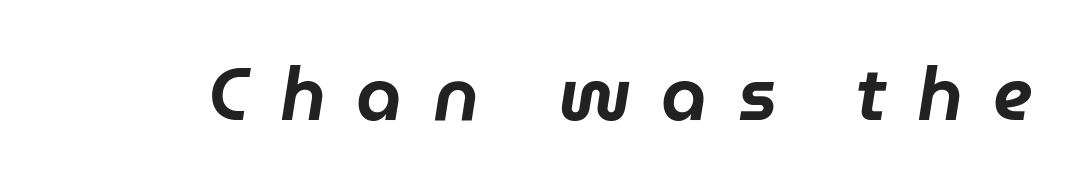
Here the glyphs are tracked loosely, breaking word shapes into spaced letters. Descenders are the only things crossing below the line. Slanted lettering throughout. This sample has the flowing, uneven cadence of proportional lettering.
